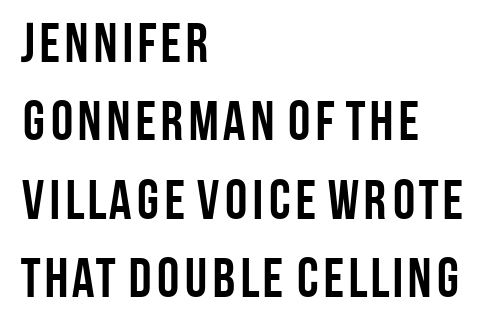
{"serif": "no", "italic": "no", "bold": "yes", "weight": "semibold", "width": "condensed", "stroke_contrast": "low", "x_height": "large", "monospaced": "no", "underline": "no", "align": "left", "line_spacing": "normal", "line_spacing_ratio": 1.4, "letter_spacing": "normal", "letter_spacing_em": 0.0, "glyph_px": 56}
